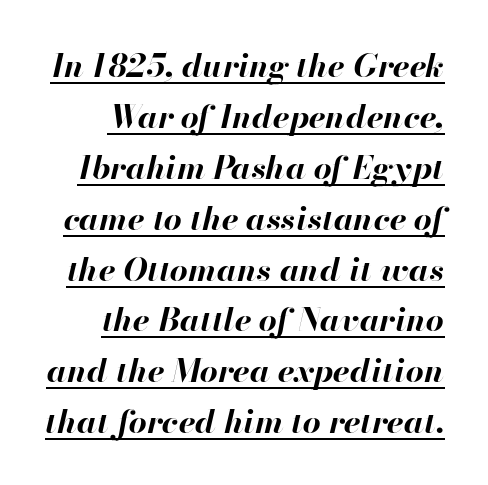
The image shows 32 px bold type, italic (leaning right); set normal line spacing (1.59x), normal letter spacing, underlined; high stroke contrast and a small x-height.
